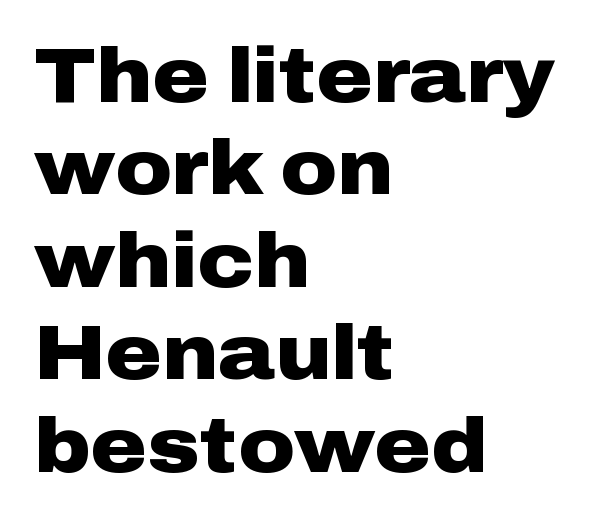
The image shows 77 px heavy, wide sans-serif type, upright; set left-aligned, line spacing 1.2x, normal letter spacing, not underlined; low stroke contrast and a medium x-height.
